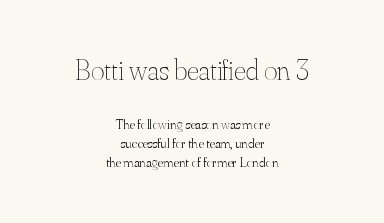
Spacing verdict: proportional, widths tailored to each character. The space directly below the letters is spotless. Whoever set this chose a conventional vertical rhythm. The font sits on the lighter half of the weight spectrum, regular included. Words appear dense and cohesive because spacing is normal.
